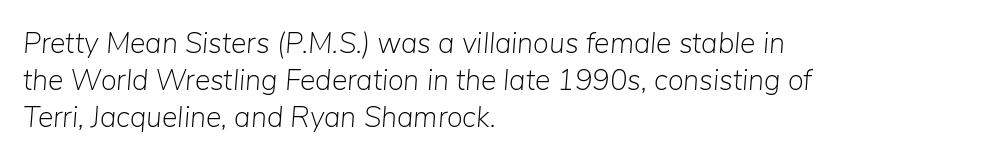
Q: Is the text bold? A: No.
Q: Is the text italic (slanted)? A: Yes, it leans right by about 5 degrees.
Q: Is the text underlined? A: No.
Q: How is the paragraph aligned? A: Left-aligned.
Q: Is the spacing between letters normal or unusually wide? A: Normal.
Q: Is the spacing between lines tight, normal or loose? A: Normal.
Q: Width (condensed, normal, or wide)? A: Normal.
Q: Stroke contrast? A: Low.
Q: x-height? A: Medium.
Q: Monospaced? A: No.
